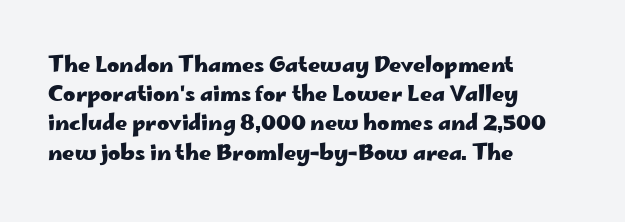
The image shows 21 px bold type, upright; set left-aligned, normal line spacing (1.39x), normal letter spacing, not underlined.
